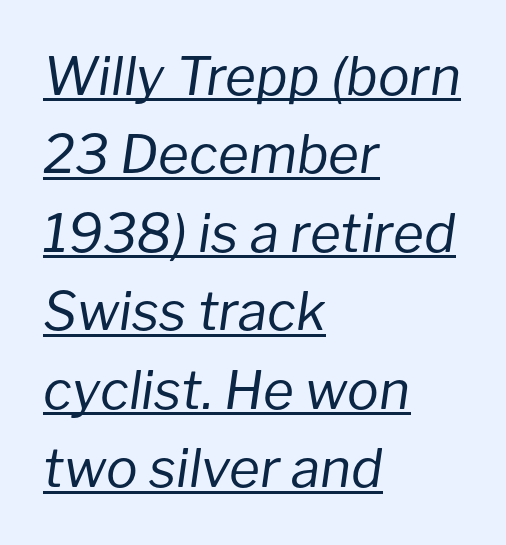
Notice how a bar underscores the lettering throughout. This reads as an unemphasized weight, regular at the heaviest. Normally led — the rows are evenly, conventionally spaced. This sample has the flowing, uneven cadence of proportional lettering.
